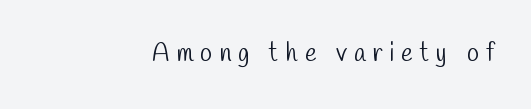
The specimen omits any rule beneath the text block's lines. There is plenty of visible air inserted between adjacent glyphs. On a weight scale, this lands at 450 or below. This sample is right-justified, so line beginnings fall wherever the words allow.
